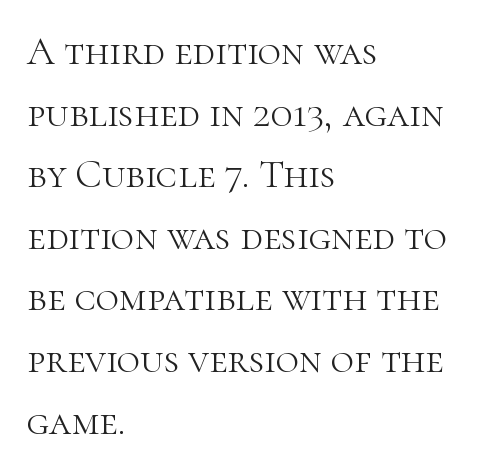
Leading: standard. Reading down the block, your eye returns to a fixed left position each line. Nobody touched the tracking dial on this one. This sample uses a serif face. Quick note: not italic, upright.
